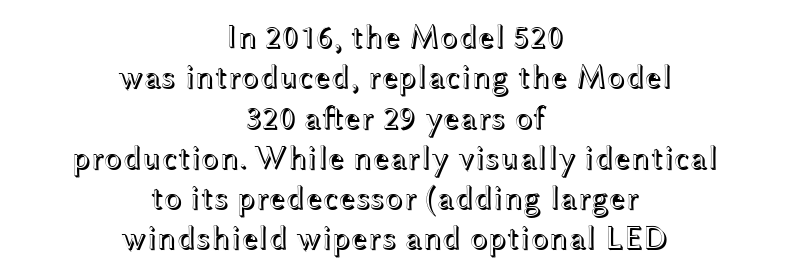
Designer's note — italics off, roman on. Character widths vary here, with narrow letters taking less room than wide ones. The paragraph has two soft edges and a firm central axis. The letters sit at their default tracking, neither squeezed nor spread. The space beneath each line is pristine and unruled.
